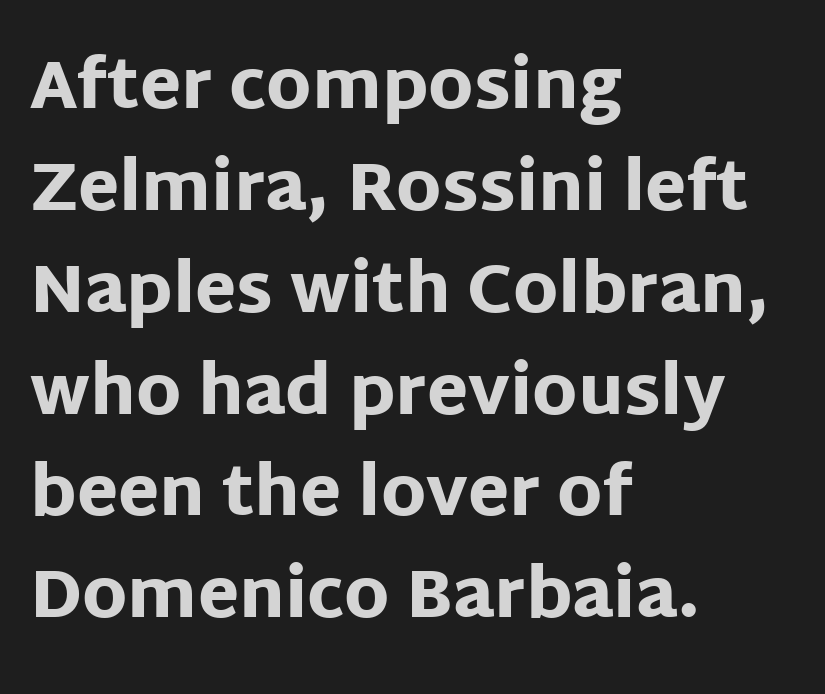
Each line starts at the same left margin while the right side varies. These lines carry a lot of weight — the face is fully bold. A typesetter would label this face a sans. Rows of type keep a routine distance in the vertical direction.
